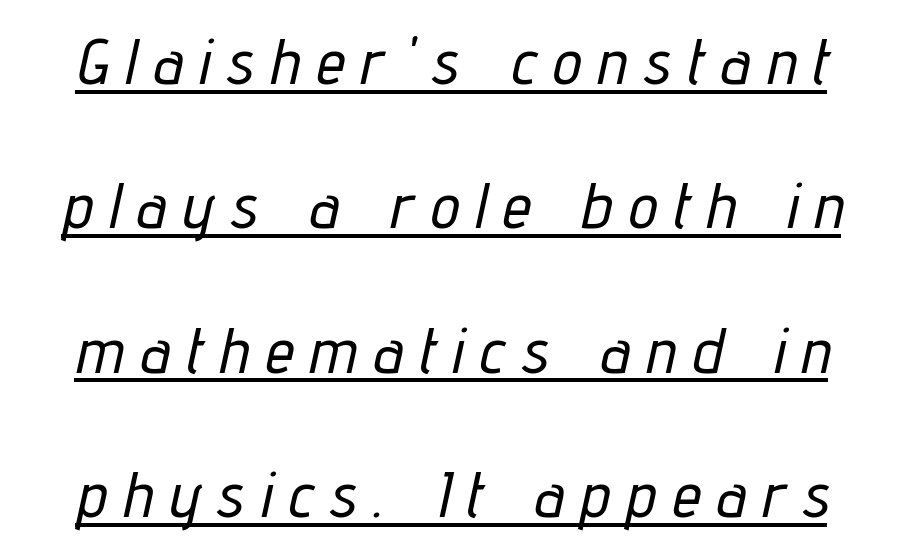
Q: Is the text italic (slanted)? A: Yes, it leans right by about 12 degrees.
Q: Is the text underlined? A: Yes.
Q: Is the spacing between letters normal or unusually wide? A: Unusually wide.
Q: Is the spacing between lines tight, normal or loose? A: Loose.
Q: Width (condensed, normal, or wide)? A: Condensed.
Q: Stroke contrast? A: Low.
Q: x-height? A: Medium.
Q: Monospaced? A: No.
